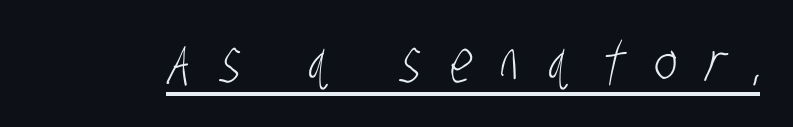
The image shows 58 px light, condensed sans-serif type; set unusually wide letter spacing (+0.5 em), underlined; low stroke contrast and a large x-height.
